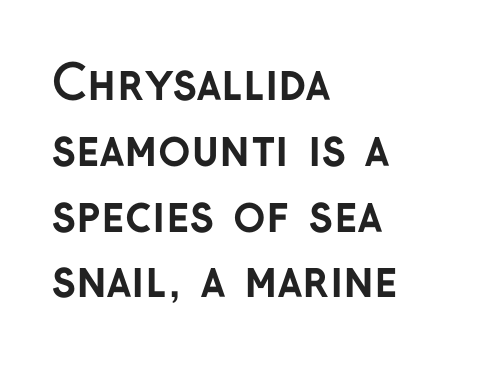
Clear beneath every line of the passage. These lines are rendered in a variable-pitch font. Set as a true bold cut, around the 700 mark. The horizontal fit of the characters is conventional and even. Designer's note — italics off, roman on. If you measured baseline to baseline, you'd find a middling distance.
